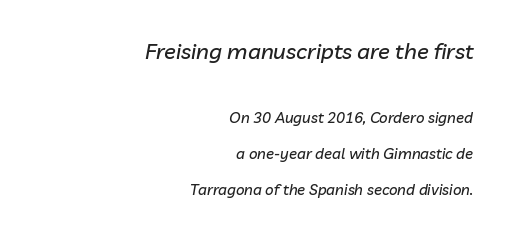
Students, observe: this is what heavily led, spacious text looks like. Looking at the ascenders, they clearly lean. The baseline area is clear. Tracking value appears to be zero — textbook default spacing. The first block has been scaled up relative to the second. Casual observation: everything's shoved over to the right.
